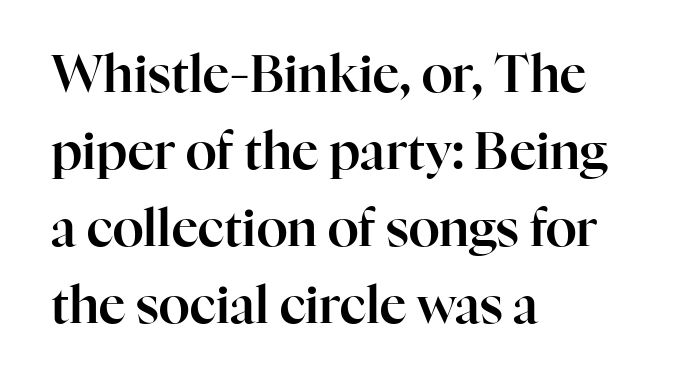
Reading down the column, the eye jumps a familiar distance to each next line. The face used here is proportionally spaced, like ordinary book or web type. If you drew a line through each stem, it would be perfectly vertical. In CSS terms this would be text-align: left. Underline: absent. Font category for this specimen: serif.
